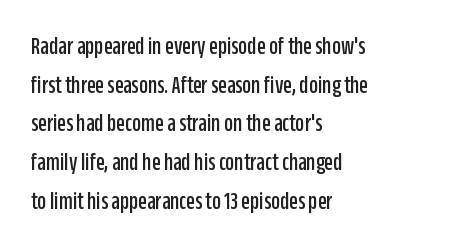
Q: Is the text italic (slanted)? A: No, it is upright.
Q: Is the text underlined? A: No.
Q: How is the paragraph aligned? A: Left-aligned.
Q: Is the spacing between letters normal or unusually wide? A: Normal.
Q: Is the spacing between lines tight, normal or loose? A: Normal.
